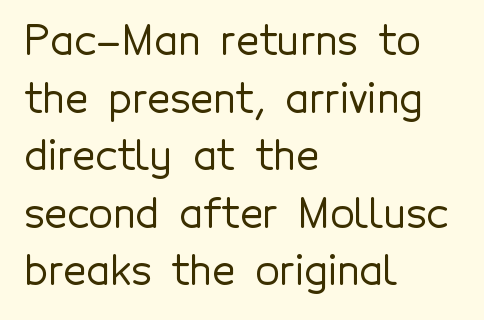
The rendering keeps characters at their native spacing. Looks like regular typesetting: each glyph gets only the width it needs. This sample is left-justified, so line endings fall wherever the words run out. Summary of vertical rhythm: regular, with standard interline spacing. This sample uses a sans-serif face. Unmarked baselines from the first word to the last.
